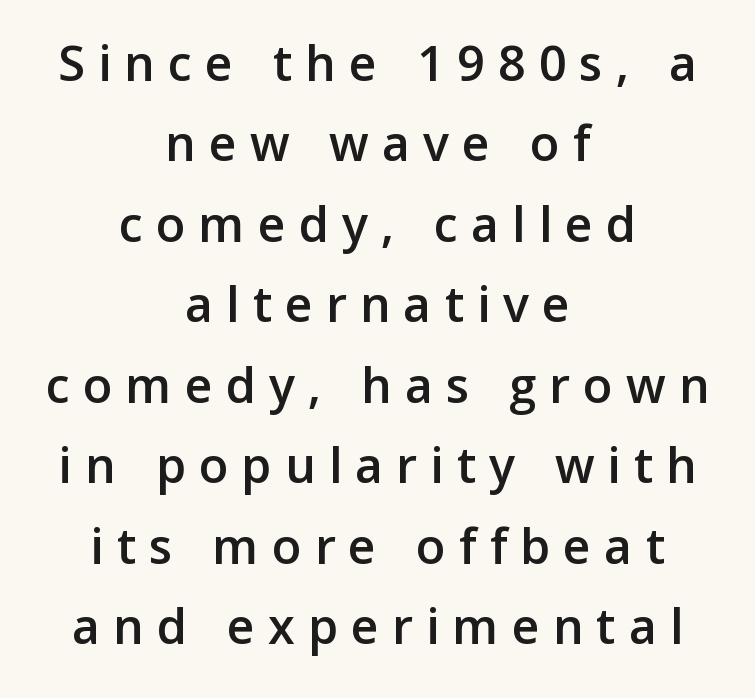
The image shows 54 px sans-serif type, upright; set centered, normal line spacing (1.49x), unusually wide letter spacing (+0.24 em), not underlined; low stroke contrast and a medium x-height.
